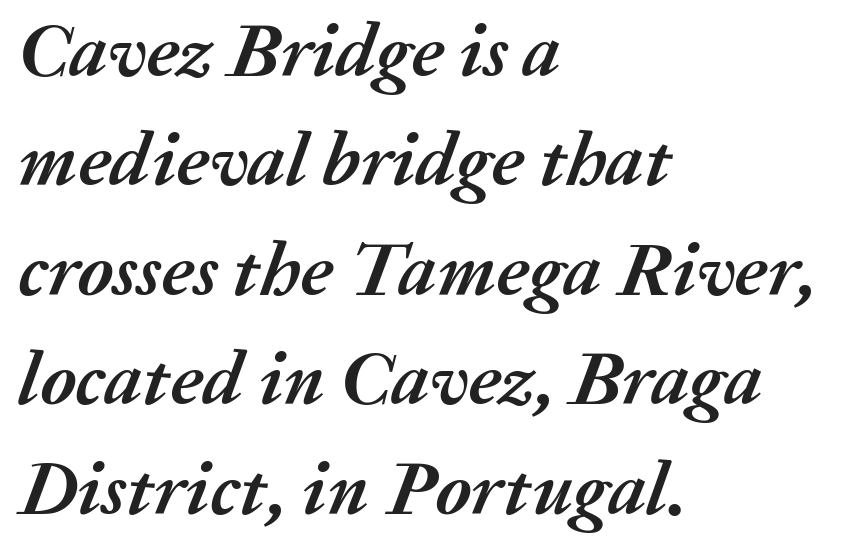
{"italic": "yes", "lean": "right", "slant_degrees": 20, "bold": "yes", "weight": "semibold", "width": "normal", "stroke_contrast": "medium", "x_height": "medium", "monospaced": "no", "underline": "no", "align": "left", "line_spacing": "normal", "line_spacing_ratio": 1.44, "letter_spacing": "normal", "letter_spacing_em": 0.0, "glyph_px": 76}
